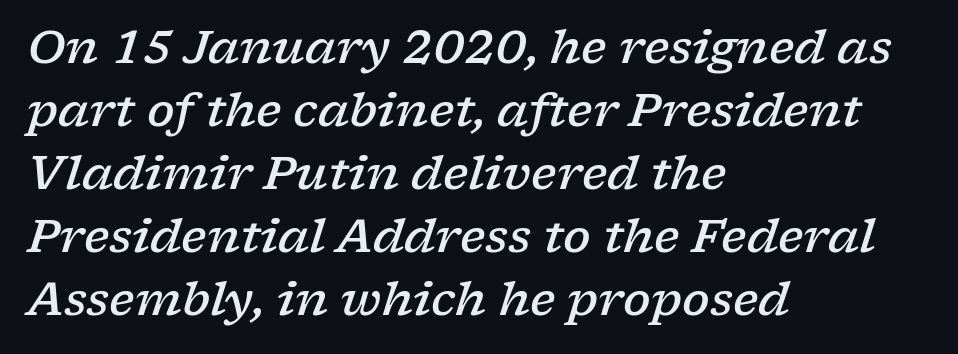
Spacing between characters is what you'd get straight out of the box. This block has exactly the height ordinary leading produces. Bare-footed words on every line. Students, this is semibold: more ink than regular, less than bold. Slanted lettering throughout. Are there feet on the stems? There are — it's a serif.
